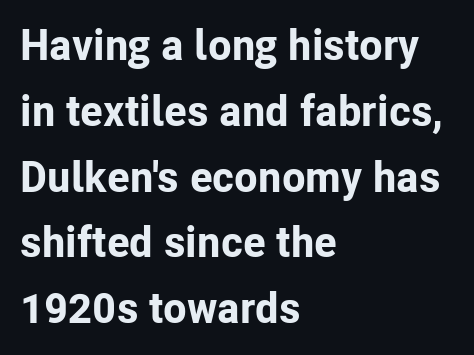
Q: Is the text bold? A: Yes.
Q: Is the text italic (slanted)? A: No, it is upright.
Q: Is the typeface a serif or a sans-serif typeface? A: Sans-serif.
Q: Is the text underlined? A: No.
Q: How is the paragraph aligned? A: Left-aligned.
Q: Is the spacing between letters normal or unusually wide? A: Normal.
Q: Is the spacing between lines tight, normal or loose? A: Normal.
Q: Width (condensed, normal, or wide)? A: Normal.
Q: Stroke contrast? A: Low.
Q: x-height? A: Medium.
Q: Monospaced? A: No.
